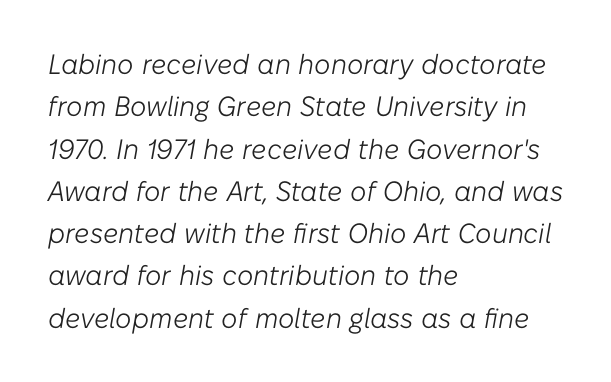
Slanted lettering throughout. Beneath every word, the page is bare. The passage shown is typed in a proportional face where columns would drift. The passage shown is not bold in any degree. The letters sit at their default tracking, neither squeezed nor spread. The passage shown stacks its lines at a standard gap.
